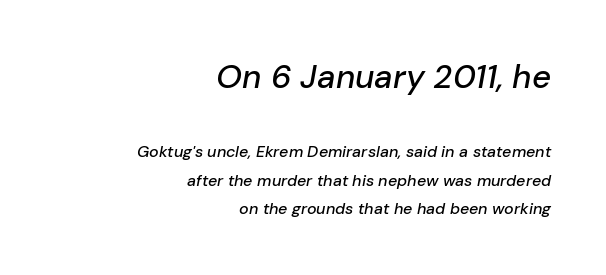
{"italic": "yes", "lean": "right", "slant_degrees": 10, "width": "normal", "stroke_contrast": "low", "x_height": "medium", "monospaced": "no", "underline": "no", "align": "right", "line_spacing_ratio": 1.8, "letter_spacing": "normal", "letter_spacing_em": 0.0, "larger_block": "first", "size_ratio": 2.06, "glyph_px": 33}
